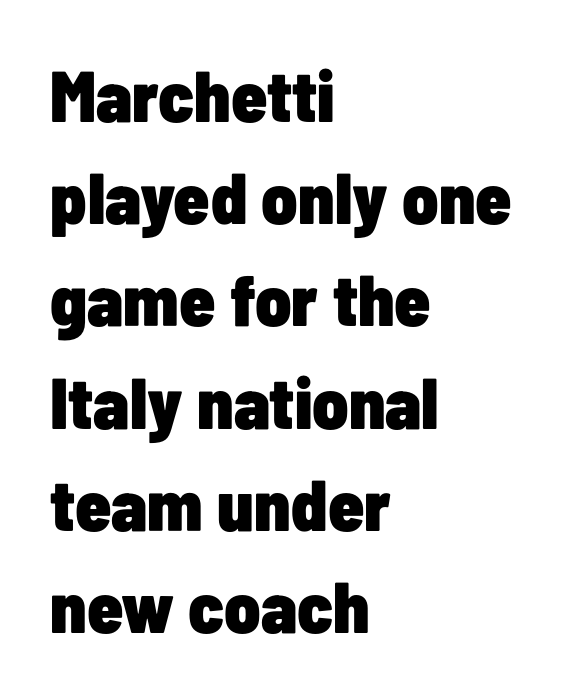
The image shows 72 px heavy, condensed sans-serif type, upright; set left-aligned, normal line spacing (1.42x), normal letter spacing, not underlined; low stroke contrast and a medium x-height.
